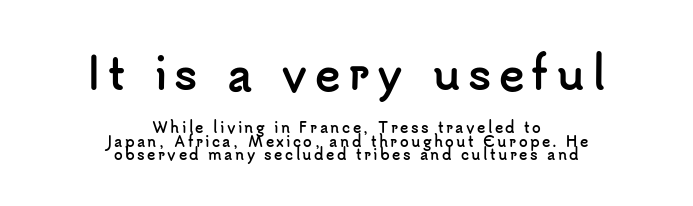
Q: Is the text bold? A: Yes.
Q: Is the text italic (slanted)? A: No, it is upright.
Q: Is the typeface a serif or a sans-serif typeface? A: Sans-serif.
Q: Is the text underlined? A: No.
Q: How is the paragraph aligned? A: Centered.
Q: Is the spacing between lines tight, normal or loose? A: Tight.
Q: Which block of text is set in a larger size, the first (top) or the second (bottom)? A: The first (top) one.
Q: Width (condensed, normal, or wide)? A: Normal.
Q: Stroke contrast? A: Low.
Q: x-height? A: Small.
Q: Monospaced? A: No.
